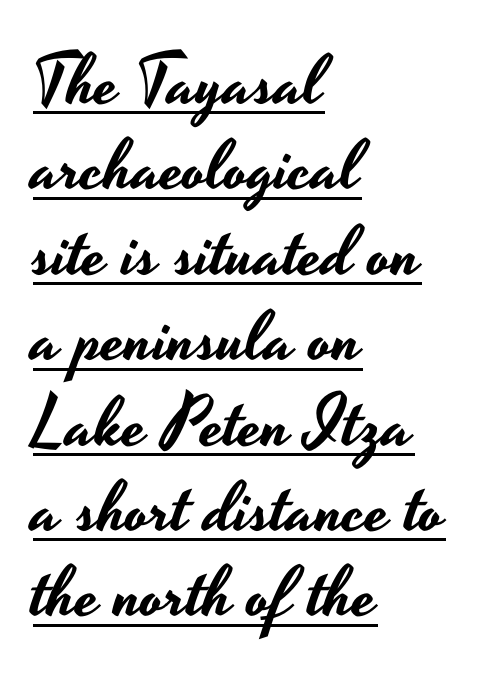
Type style note: lacks serifs. You could call the tracking neutral — neither tight nor loose. A rule runs beneath these lines of type. Which margin do the lines hug? The left one — the right edge is uneven. You could not count columns in this text — the font is proportionally spaced.
